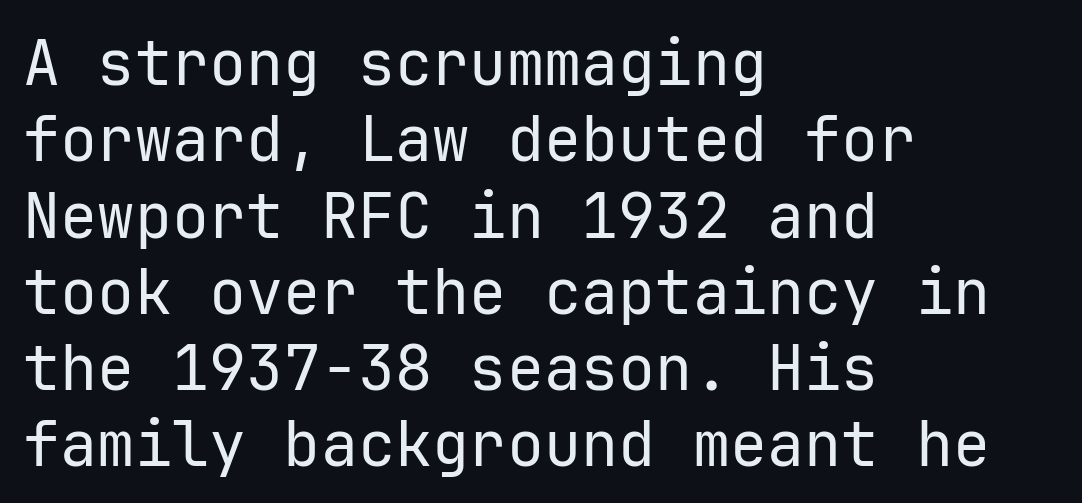
Q: Is the text bold? A: No.
Q: Is the text italic (slanted)? A: No, it is upright.
Q: Is the typeface a serif or a sans-serif typeface? A: Sans-serif.
Q: Is the text underlined? A: No.
Q: How is the paragraph aligned? A: Left-aligned.
Q: Is the spacing between letters normal or unusually wide? A: Normal.
Q: Width (condensed, normal, or wide)? A: Normal.
Q: Stroke contrast? A: Low.
Q: x-height? A: Medium.
Q: Monospaced? A: Yes.
